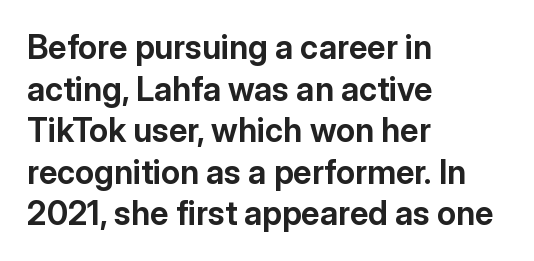
The image shows 33 px bold sans-serif type, upright; set left-aligned, normal line spacing (1.26x), normal letter spacing, not underlined; low stroke contrast and a medium x-height.
